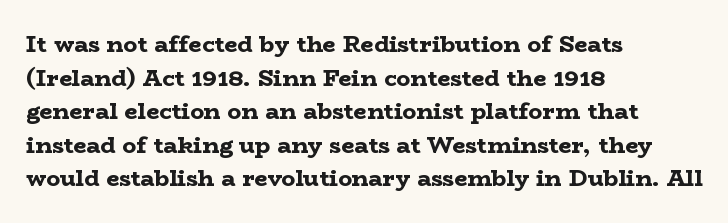
Q: Is the text bold? A: Yes.
Q: Is the text italic (slanted)? A: No, it is upright.
Q: Is the text underlined? A: No.
Q: How is the paragraph aligned? A: Left-aligned.
Q: Is the spacing between letters normal or unusually wide? A: Normal.
Q: Is the spacing between lines tight, normal or loose? A: Normal.
